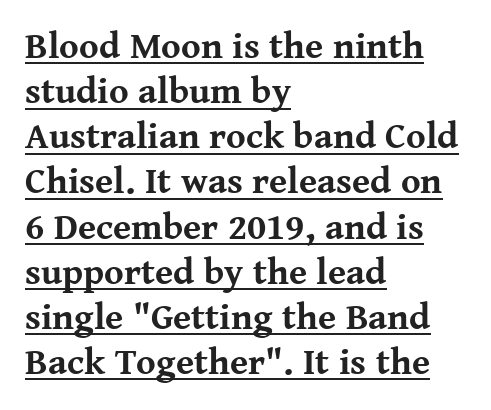
The passage shown is typeset with a serif family. Check the space under the baseline: a stroke is drawn there. Is the type bold? Yes — the strokes are clearly thick and heavy. Notice how the stems are strictly vertical — no italics here. Leftover space on each line is placed entirely after the last word. Varying glyph widths throughout — classic text-font behaviour.
